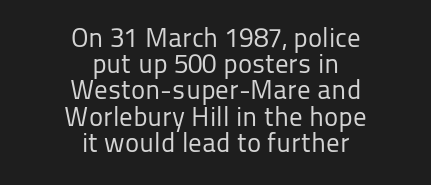
{"italic": "no", "bold": "no", "underline": "no", "align": "center", "line_spacing": "tight", "line_spacing_ratio": 0.97, "letter_spacing": "normal", "letter_spacing_em": 0.0, "glyph_px": 27}
